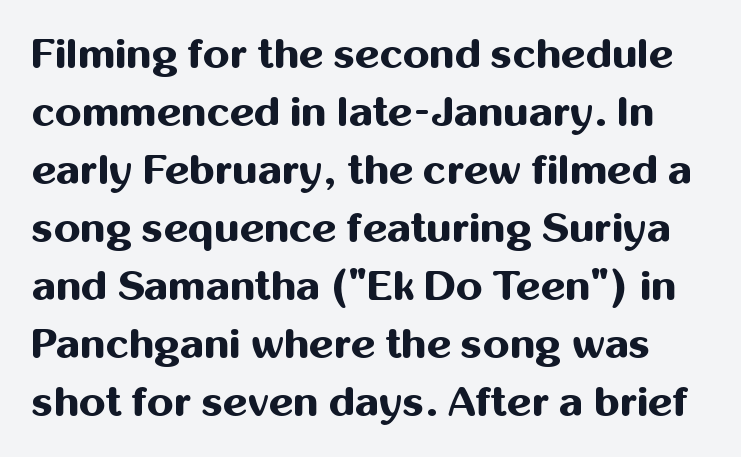
{"serif": "no", "italic": "no", "bold": "yes", "weight": "bold", "width": "normal", "stroke_contrast": "medium", "x_height": "medium", "monospaced": "no", "underline": "no", "line_spacing": "normal", "line_spacing_ratio": 1.38, "letter_spacing": "normal", "letter_spacing_em": 0.0, "glyph_px": 42}
